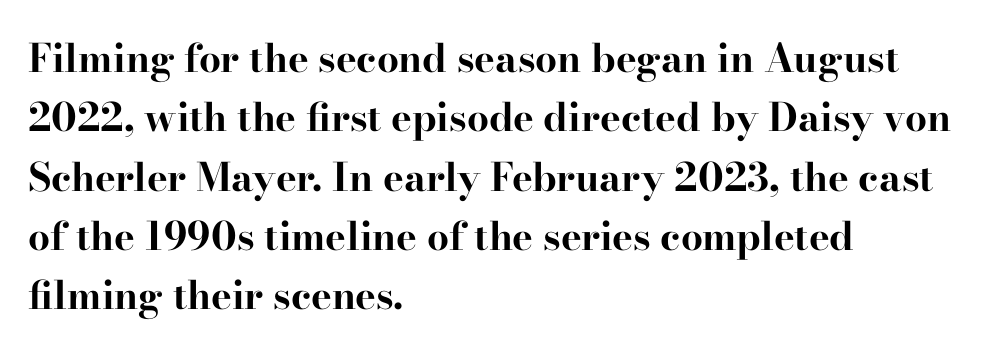
Q: Is the text bold? A: Yes.
Q: Is the text italic (slanted)? A: No, it is upright.
Q: Is the typeface a serif or a sans-serif typeface? A: Serif.
Q: Is the text underlined? A: No.
Q: How is the paragraph aligned? A: Left-aligned.
Q: Is the spacing between letters normal or unusually wide? A: Normal.
Q: Is the spacing between lines tight, normal or loose? A: Normal.
Q: Width (condensed, normal, or wide)? A: Wide.
Q: Stroke contrast? A: High.
Q: x-height? A: Small.
Q: Monospaced? A: No.
